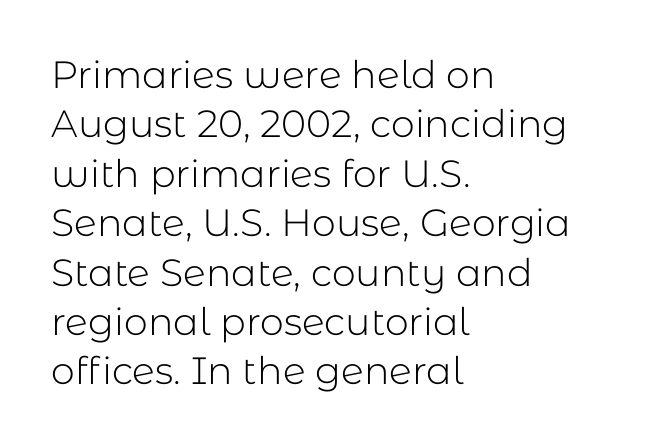
Q: Is the text bold? A: No.
Q: Is the text italic (slanted)? A: No, it is upright.
Q: Is the typeface a serif or a sans-serif typeface? A: Sans-serif.
Q: Is the text underlined? A: No.
Q: How is the paragraph aligned? A: Left-aligned.
Q: Is the spacing between letters normal or unusually wide? A: Normal.
Q: Is the spacing between lines tight, normal or loose? A: Normal.
Q: Width (condensed, normal, or wide)? A: Normal.
Q: Stroke contrast? A: Low.
Q: x-height? A: Medium.
Q: Monospaced? A: No.
